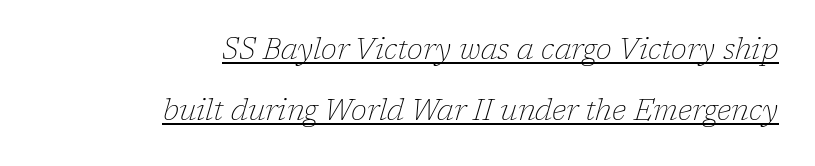
Q: Is the text bold? A: No.
Q: Is the text italic (slanted)? A: Yes, it leans right by about 17 degrees.
Q: Is the typeface a serif or a sans-serif typeface? A: Serif.
Q: Is the text underlined? A: Yes.
Q: How is the paragraph aligned? A: Right-aligned.
Q: Is the spacing between letters normal or unusually wide? A: Normal.
Q: Is the spacing between lines tight, normal or loose? A: Loose.
Q: Width (condensed, normal, or wide)? A: Normal.
Q: Stroke contrast? A: Low.
Q: x-height? A: Medium.
Q: Monospaced? A: No.
